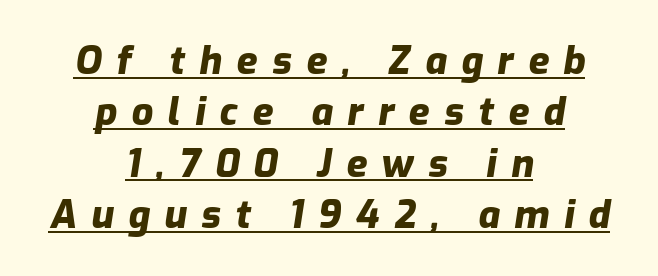
Looking at the ascenders, they clearly lean. Honestly, the underline is the first thing you notice here. Is this a fixed-width face? No — the glyphs have proportional, varying widths. Letter spacing: wide. As a designer I'd log this as weight 700, bold. These lines are centered, leaving both edges ragged.
